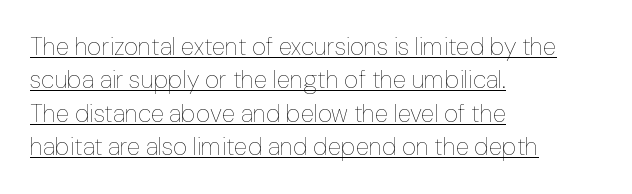
{"italic": "no", "bold": "no", "underline": "yes", "align": "left", "line_spacing": "normal", "line_spacing_ratio": 1.34, "letter_spacing": "normal", "letter_spacing_em": 0.0, "glyph_px": 25}
